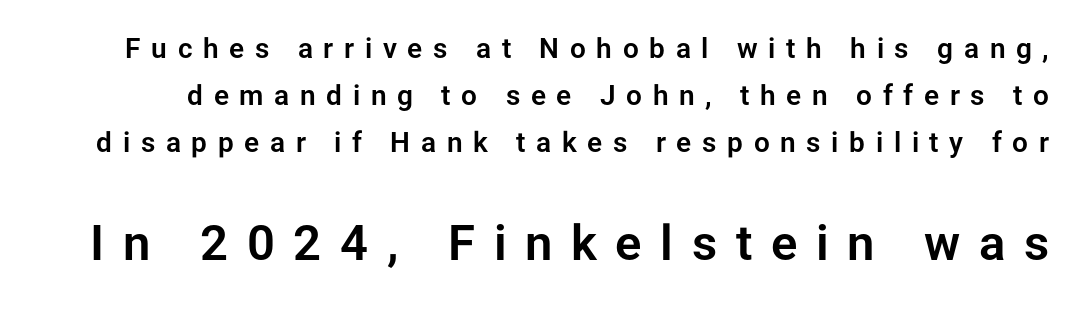
Q: Is the text italic (slanted)? A: No, it is upright.
Q: Is the typeface a serif or a sans-serif typeface? A: Sans-serif.
Q: Is the text underlined? A: No.
Q: Is the spacing between letters normal or unusually wide? A: Unusually wide.
Q: Is the spacing between lines tight, normal or loose? A: Normal.
Q: Which block of text is set in a larger size, the first (top) or the second (bottom)? A: The second (bottom) one.
Q: Width (condensed, normal, or wide)? A: Normal.
Q: Stroke contrast? A: Low.
Q: x-height? A: Medium.
Q: Monospaced? A: No.
